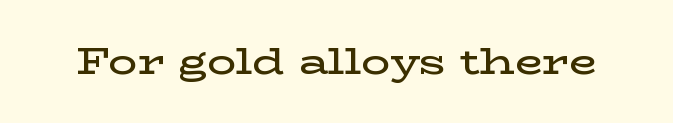
{"serif": "yes", "italic": "no", "bold": "semi", "weight": "semibold", "width": "wide", "stroke_contrast": "low", "x_height": "medium", "monospaced": "no", "underline": "no", "letter_spacing": "normal", "letter_spacing_em": 0.0, "glyph_px": 36}
